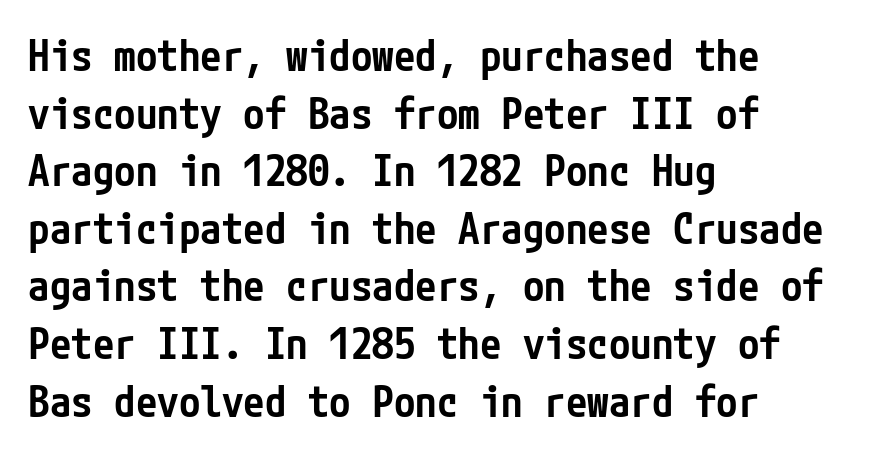
The image shows 43 px semibold, condensed sans-serif type, upright; set left-aligned, normal line spacing (1.34x), normal letter spacing, not underlined; low stroke contrast and a medium x-height.
